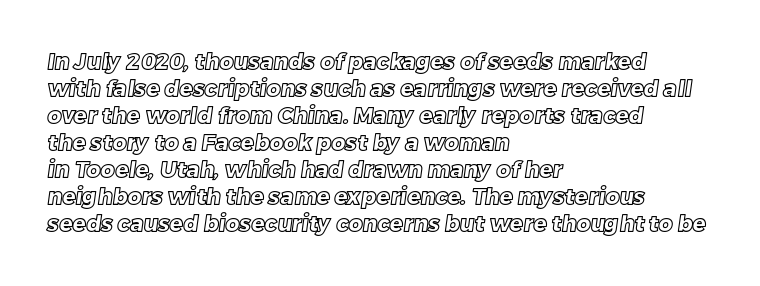
Quick note: underline off. There is no visible air inserted between adjacent glyphs. Where is the straight margin? On the left.
